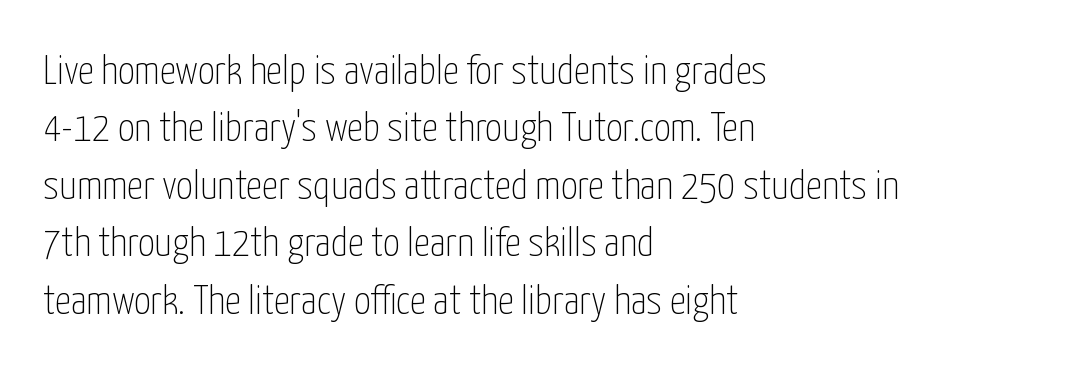
The image shows 41 px thin, condensed sans-serif type, upright; set left-aligned, normal line spacing (1.4x), normal letter spacing, not underlined; low stroke contrast and a medium x-height.
